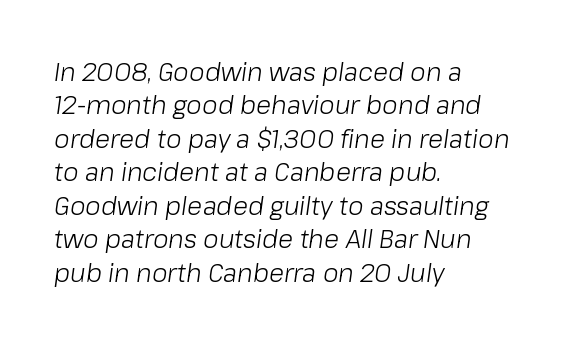
{"italic": "yes", "lean": "right", "slant_degrees": 8, "bold": "no", "underline": "no", "align": "left", "line_spacing": "normal", "line_spacing_ratio": 1.34, "letter_spacing": "normal", "letter_spacing_em": 0.0, "glyph_px": 25}
